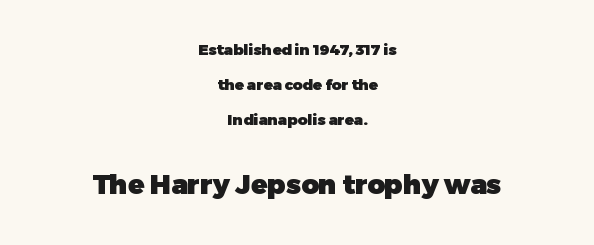
{"italic": "no", "bold": "yes", "underline": "no", "align": "center", "line_spacing": "loose", "line_spacing_ratio": 2.35, "letter_spacing": "normal", "letter_spacing_em": 0.0, "larger_block": "second", "size_ratio": 1.8, "glyph_px": 27}
